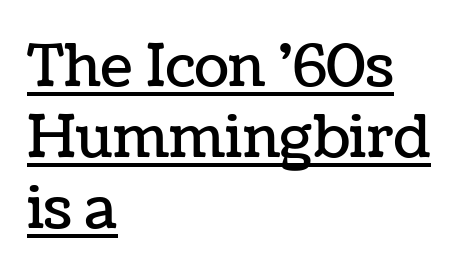
This sample is left-justified, so line endings fall wherever the words run out. Successive baselines arrive at the customary interval. The passage shown is typed in a proportional face where columns would drift. Decoration check: the copy is underlined. Upright lettering throughout.
